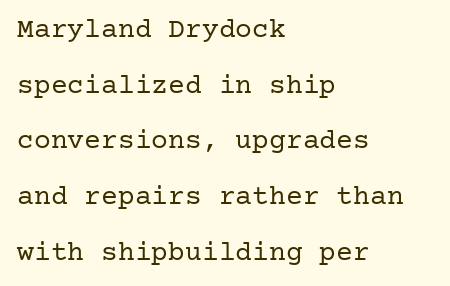
Q: Is the text bold? A: No.
Q: Is the text italic (slanted)? A: No, it is upright.
Q: Is the typeface a serif or a sans-serif typeface? A: Serif.
Q: Is the text underlined? A: No.
Q: How is the paragraph aligned? A: Left-aligned.
Q: Is the spacing between letters normal or unusually wide? A: Normal.
Q: Is the spacing between lines tight, normal or loose? A: Loose.
Q: Width (condensed, normal, or wide)? A: Normal.
Q: Stroke contrast? A: Low.
Q: x-height? A: Medium.
